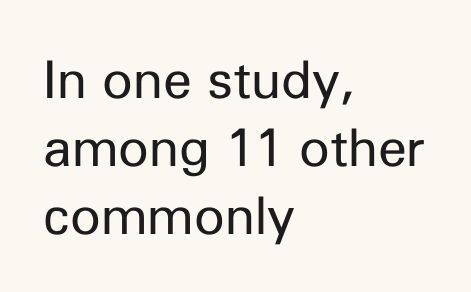
These lines stack with their left ends in a neat column. Students, note that the glyphs here touch the page at normal intervals. A bare baseline throughout the passage. Posture: straight, roman, zero tilt. The vertical gap from one line to the next is medium. The letters advance in unequal steps, a hallmark of proportional type.
